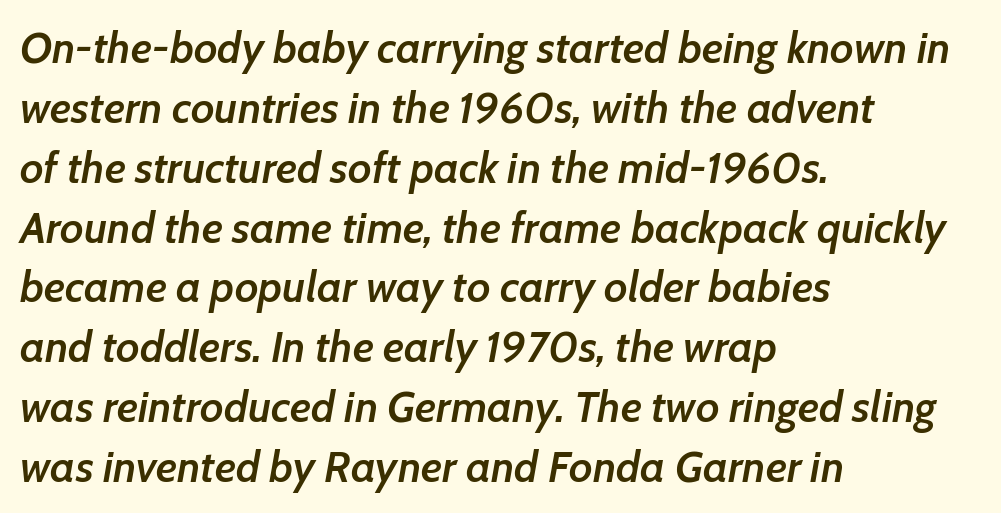
{"italic": "yes", "lean": "right", "slant_degrees": 7, "bold": "semi", "weight": "semibold", "width": "normal", "stroke_contrast": "low", "x_height": "medium", "monospaced": "no", "underline": "no", "align": "left", "line_spacing": "normal", "line_spacing_ratio": 1.36, "letter_spacing": "normal", "letter_spacing_em": 0.0, "glyph_px": 44}
